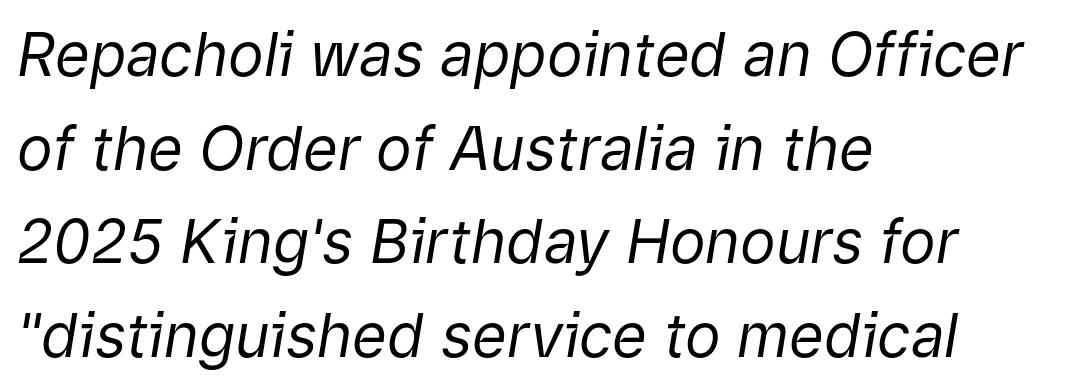
{"italic": "yes", "lean": "right", "slant_degrees": 9, "bold": "no", "weight": "regular", "width": "normal", "stroke_contrast": "low", "x_height": "medium", "monospaced": "no", "underline": "no", "align": "left", "line_spacing": "normal", "line_spacing_ratio": 1.56, "letter_spacing": "normal", "letter_spacing_em": 0.0, "glyph_px": 60}
